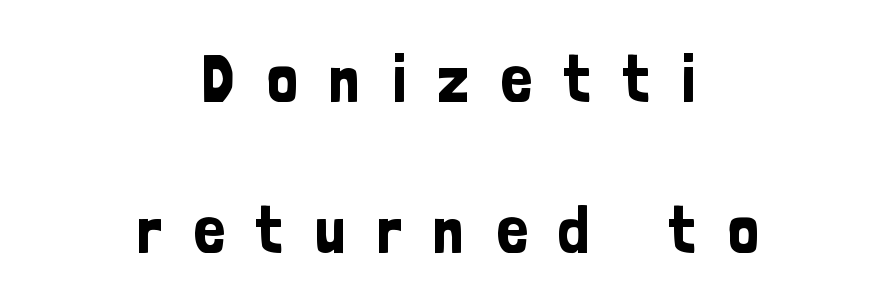
The image shows 69 px condensed sans-serif type, upright; set centered, loose line spacing (2.19x), unusually wide letter spacing (+0.45 em), not underlined; low stroke contrast and a medium x-height.
